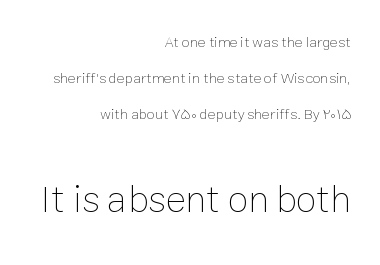
The image shows 38 px thin type, upright; set right-aligned, loose line spacing (2.4x), normal letter spacing, not underlined; the second (bottom) block is 2.53x larger; low stroke contrast and a medium x-height.
